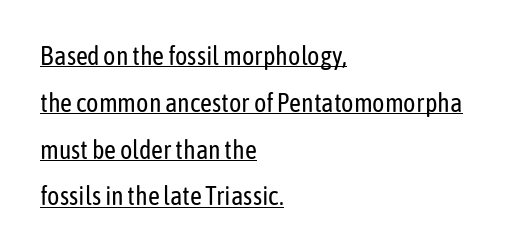
{"italic": "no", "bold": "no", "underline": "yes", "align": "left", "line_spacing_ratio": 1.8, "letter_spacing": "normal", "letter_spacing_em": 0.0, "glyph_px": 26}
